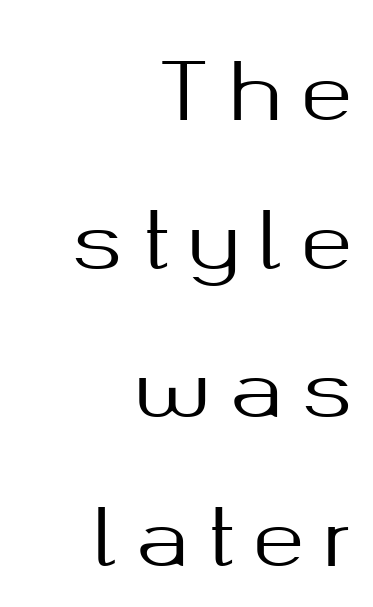
The image shows 79 px sans-serif type, upright; set right-aligned, line spacing 1.88x, unusually wide letter spacing (+0.24 em), not underlined; medium stroke contrast and a medium x-height.
